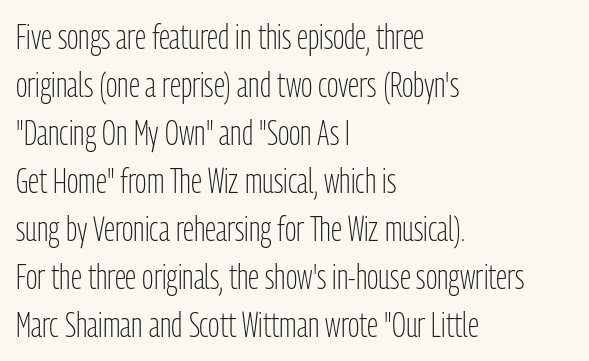
{"serif": "no", "italic": "no", "bold": "no", "weight": "light", "width": "condensed", "stroke_contrast": "low", "x_height": "medium", "monospaced": "no", "underline": "no", "align": "left", "line_spacing": "normal", "line_spacing_ratio": 1.41, "letter_spacing": "normal", "letter_spacing_em": 0.0, "glyph_px": 34}
